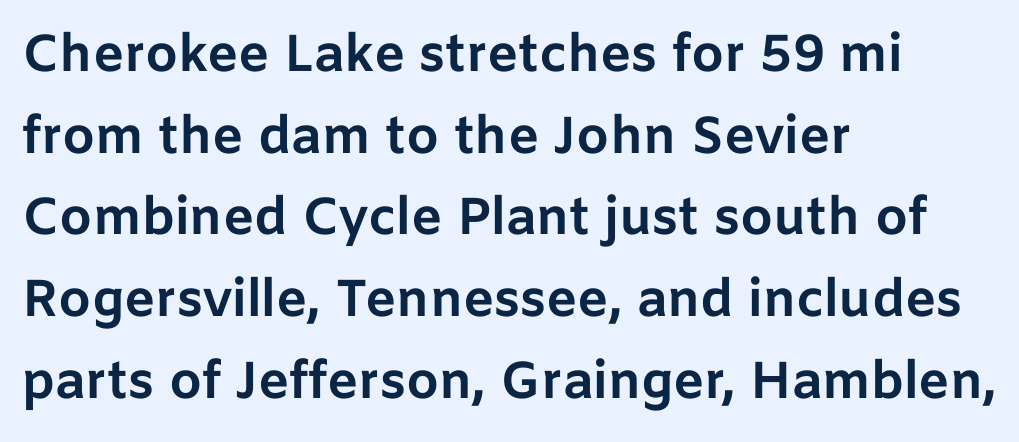
{"serif": "no", "italic": "no", "bold": "yes", "weight": "bold", "width": "normal", "stroke_contrast": "low", "x_height": "medium", "monospaced": "no", "underline": "no", "align": "left", "line_spacing": "normal", "line_spacing_ratio": 1.57, "letter_spacing": "normal", "letter_spacing_em": 0.0, "glyph_px": 52}
